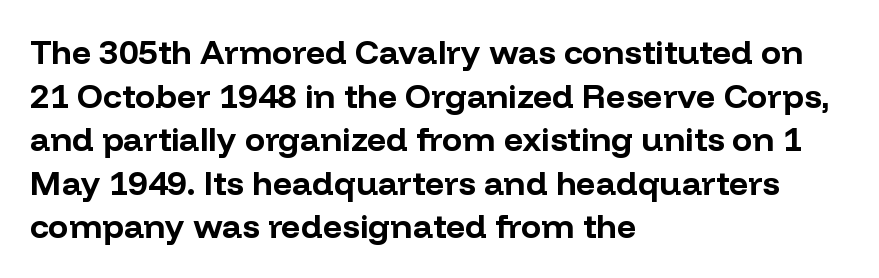
Quick note: not italic, upright. Nothing sits at the stroke ends, so this counts as sans-serif. Horizontally, the lines are justified to the leading edge only. Does the weight exceed regular? Yes, all the way to bold. Honestly, the letter spacing is just normal — you wouldn't notice it.
